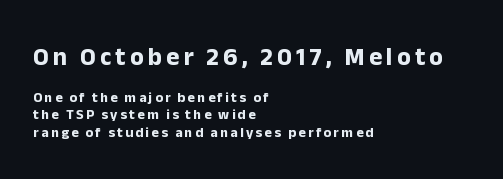
A student would call this left alignment; a typographer would say flush left, rag right. Nobody drew a line under any word here. Size hierarchy here favors the leading block over the trailing one. The glyphs have the mass of a bold cut.
